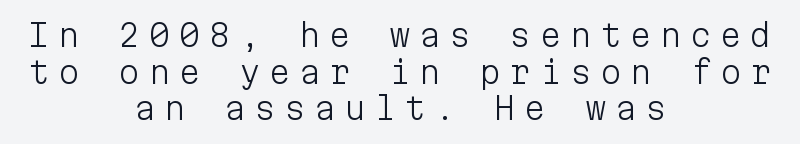
A clean baseline with only descenders dipping below it. This is the regular roman posture of the typeface. Think of a typewriter: that constant character pitch is what you see here. Casual observation: everything's sitting right in the middle. The text was rendered using a sans face with plain stroke endings. Weight class: somewhere from thin through regular.
